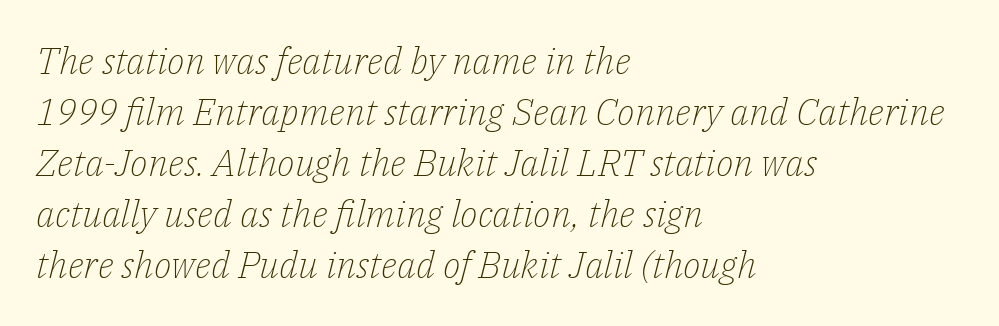
{"serif": "yes", "italic": "yes", "lean": "right", "slant_degrees": 14, "bold": "no", "weight": "light", "width": "normal", "stroke_contrast": "low", "x_height": "medium", "monospaced": "no", "underline": "no", "align": "left", "line_spacing": "normal", "line_spacing_ratio": 1.38, "letter_spacing": "normal", "letter_spacing_em": 0.0, "glyph_px": 37}
